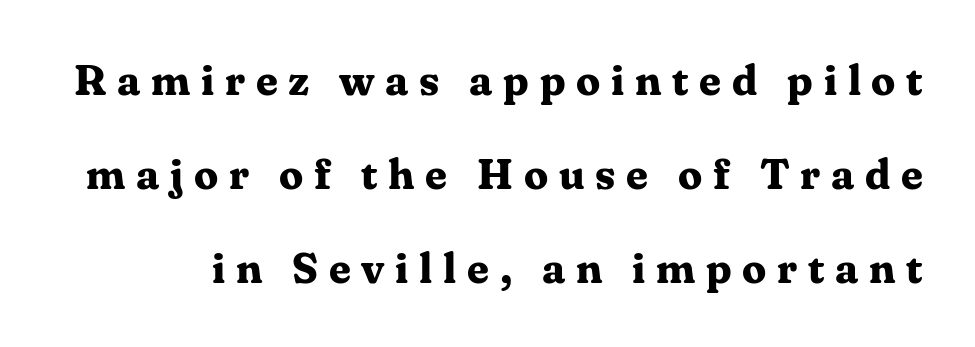
The image shows 43 px bold serif type, upright; set loose line spacing (2.19x), unusually wide letter spacing (+0.25 em), not underlined; medium stroke contrast and a medium x-height.
